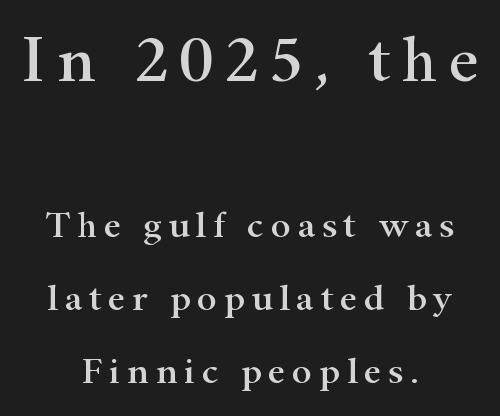
No word sits above an underline. Is this a fixed-width face? No — the glyphs have proportional, varying widths. Typographically, this falls in the serif category. The passage shown stacks its lines with a broad gap.
